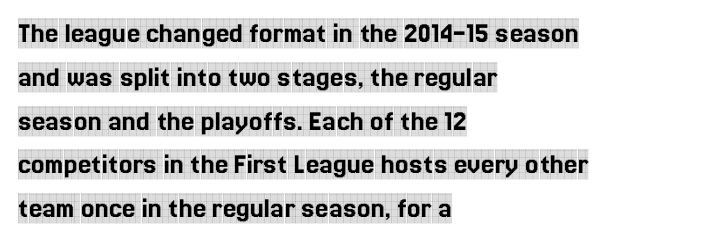
Unlike italic type, these characters show no tilt at all. The face used here is rendered with its standard letterfit. Leading: standard. Has an underline been added? It has not. Note the varied advance widths — an 'i' is clearly narrower than an 'm'.
